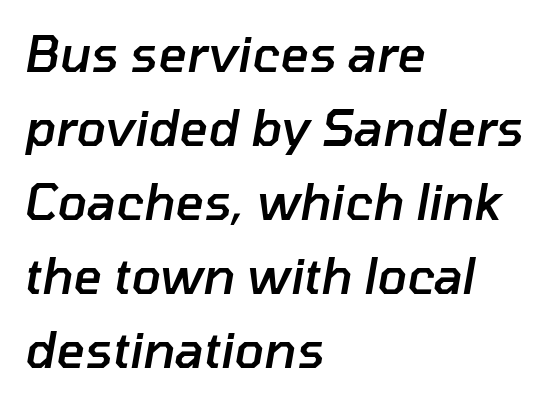
{"italic": "yes", "lean": "right", "slant_degrees": 10, "bold": "semi", "weight": "semibold", "width": "normal", "stroke_contrast": "low", "x_height": "medium", "monospaced": "no", "underline": "no", "align": "left", "line_spacing": "normal", "line_spacing_ratio": 1.51, "letter_spacing": "normal", "letter_spacing_em": 0.0, "glyph_px": 49}
